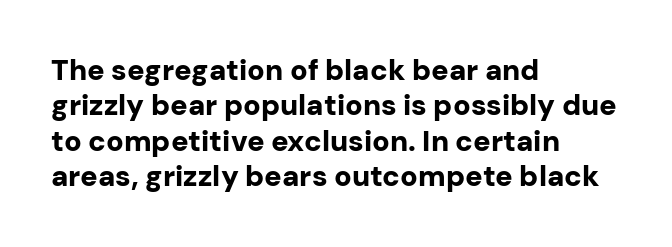
{"serif": "no", "italic": "no", "bold": "yes", "weight": "bold", "width": "normal", "stroke_contrast": "low", "x_height": "medium", "monospaced": "no", "underline": "no", "align": "left", "line_spacing_ratio": 1.22, "letter_spacing": "normal", "letter_spacing_em": 0.0, "glyph_px": 29}
